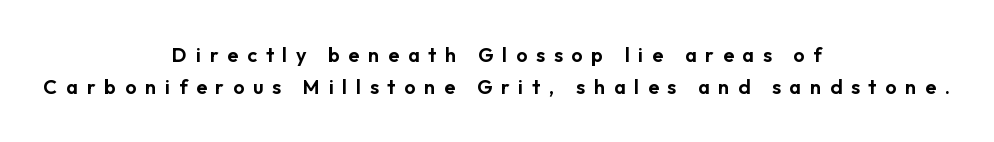
The image shows 20 px text type, upright; set centered, normal line spacing (1.59x), unusually wide letter spacing (+0.44 em), not underlined.
